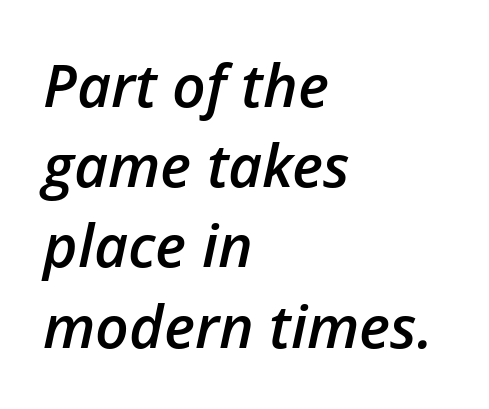
{"italic": "yes", "lean": "right", "slant_degrees": 12, "bold": "semi", "weight": "semibold", "width": "normal", "stroke_contrast": "low", "x_height": "medium", "monospaced": "no", "underline": "no", "align": "left", "line_spacing": "normal", "line_spacing_ratio": 1.36, "letter_spacing": "normal", "letter_spacing_em": 0.0, "glyph_px": 59}
